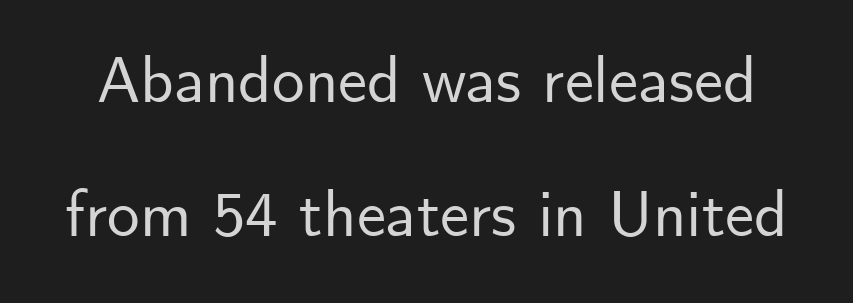
Q: Is the text italic (slanted)? A: No, it is upright.
Q: Is the typeface a serif or a sans-serif typeface? A: Sans-serif.
Q: Is the text underlined? A: No.
Q: Is the spacing between letters normal or unusually wide? A: Normal.
Q: Is the spacing between lines tight, normal or loose? A: Loose.
Q: Width (condensed, normal, or wide)? A: Normal.
Q: Stroke contrast? A: Low.
Q: x-height? A: Small.
Q: Monospaced? A: No.
